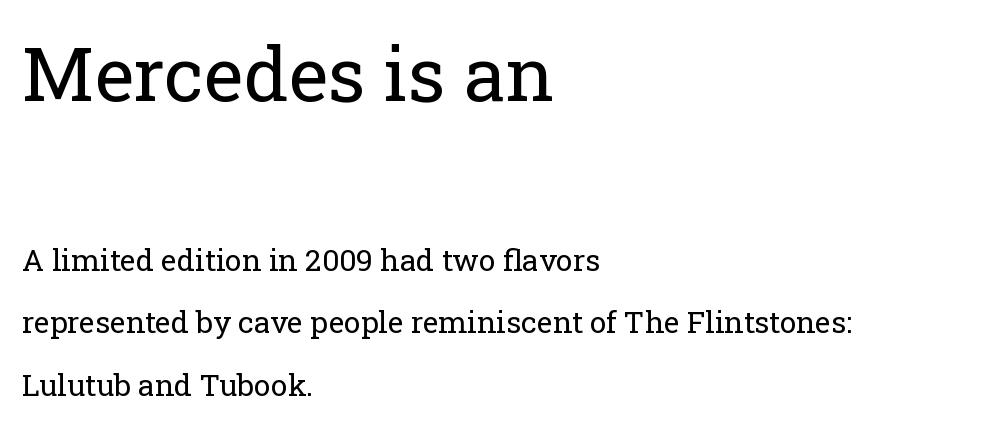
A typesetter would call this proportional, since set widths differ per character. Words appear dense and cohesive because spacing is normal. A serif font was chosen for this passage. The text block is weighted toward the left margin, trailing off unevenly rightward. Top chunk: large. Bottom chunk: small. Only glyphs here, with clear space below each row.
